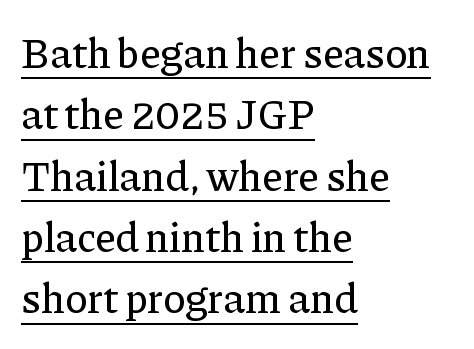
The image shows 42 px serif type, upright; set left-aligned, normal line spacing (1.46x), normal letter spacing, underlined; low stroke contrast and a medium x-height.
